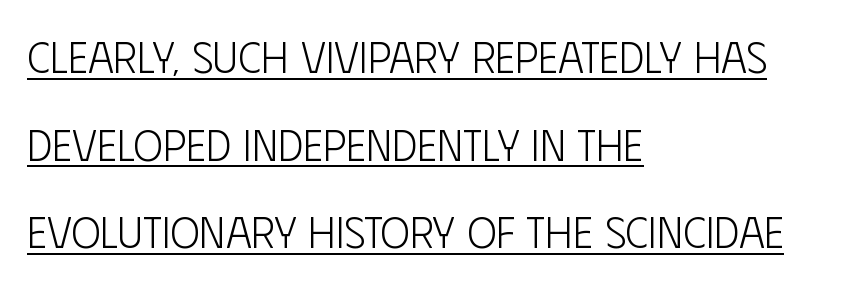
Q: Is the text bold? A: No.
Q: Is the text italic (slanted)? A: No, it is upright.
Q: Is the typeface a serif or a sans-serif typeface? A: Sans-serif.
Q: Is the text underlined? A: Yes.
Q: How is the paragraph aligned? A: Left-aligned.
Q: Is the spacing between letters normal or unusually wide? A: Normal.
Q: Is the spacing between lines tight, normal or loose? A: Loose.
Q: Width (condensed, normal, or wide)? A: Condensed.
Q: Stroke contrast? A: Low.
Q: x-height? A: Large.
Q: Monospaced? A: No.
